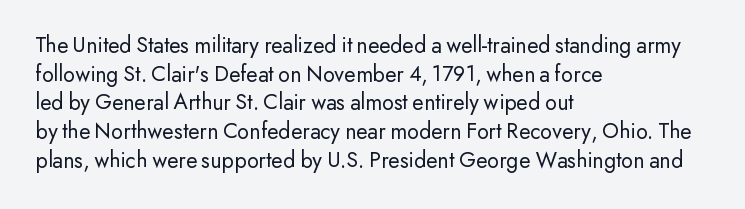
The image shows 23 px text type, upright; set left-aligned, normal line spacing (1.25x), normal letter spacing, not underlined.
